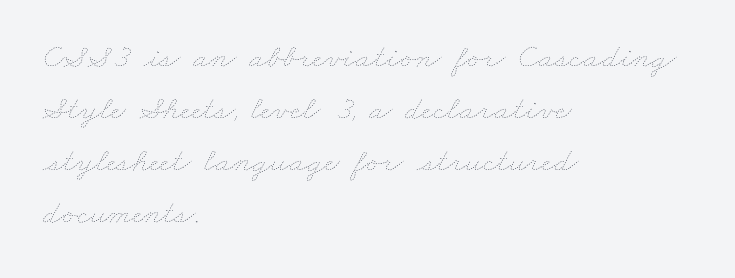
Q: Is the text bold? A: No.
Q: Is the text underlined? A: No.
Q: How is the paragraph aligned? A: Left-aligned.
Q: Is the spacing between letters normal or unusually wide? A: Normal.
Q: Is the spacing between lines tight, normal or loose? A: Normal.
Q: Width (condensed, normal, or wide)? A: Wide.
Q: Stroke contrast? A: Low.
Q: x-height? A: Small.
Q: Monospaced? A: No.
